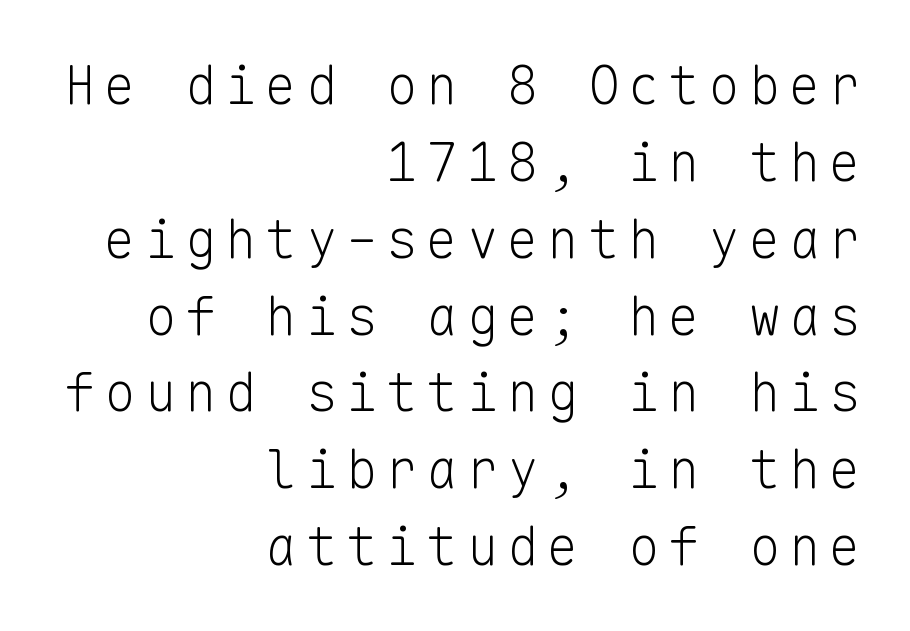
Reading down the column, the eye jumps a familiar distance to each next line. Look at the bottom of the vertical strokes: they stop flat, with no serifs. You could count columns in this text — the font is strictly monospaced. Beneath every word, the page is bare.
